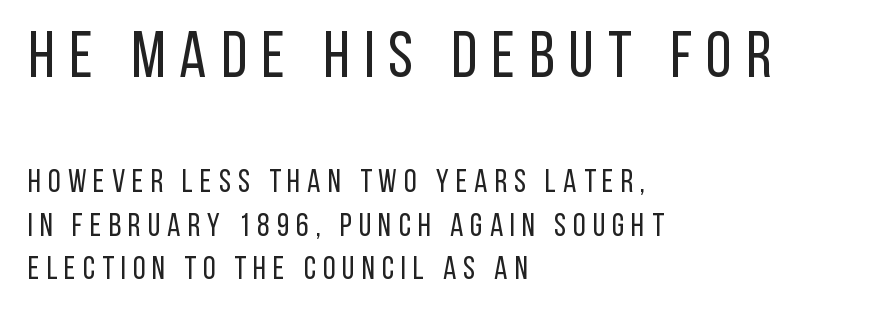
{"serif": "no", "italic": "no", "bold": "no", "weight": "regular", "width": "condensed", "stroke_contrast": "low", "x_height": "large", "monospaced": "no", "underline": "no", "align": "left", "line_spacing": "normal", "line_spacing_ratio": 1.36, "letter_spacing": "wide", "letter_spacing_em": 0.22, "larger_block": "first", "size_ratio": 2.03, "glyph_px": 65}
